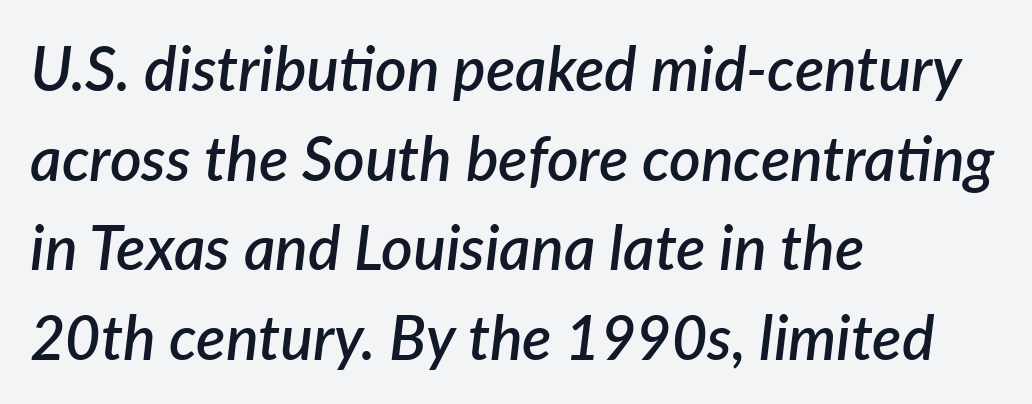
The image shows 61 px semibold type, italic (leaning right); set left-aligned, normal line spacing (1.47x), normal letter spacing, not underlined; low stroke contrast and a medium x-height.
